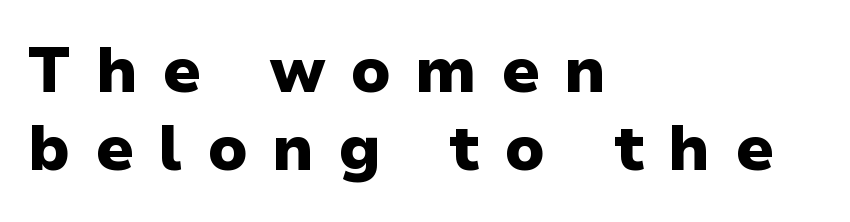
{"serif": "no", "italic": "no", "bold": "yes", "weight": "heavy", "width": "normal", "stroke_contrast": "low", "x_height": "medium", "monospaced": "no", "underline": "no", "align": "left", "line_spacing_ratio": 1.24, "letter_spacing": "wide", "letter_spacing_em": 0.39, "glyph_px": 63}
